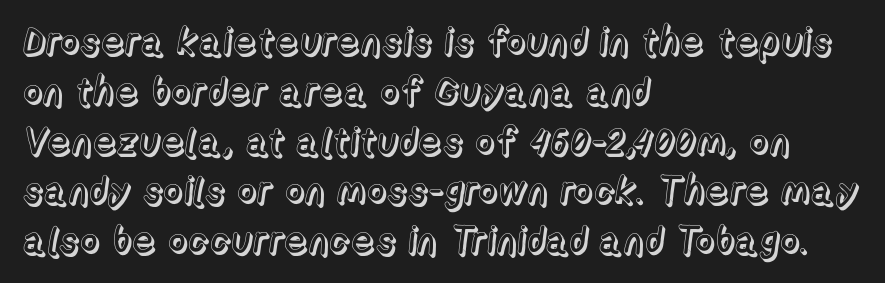
The image shows 38 px text type; set left-aligned, normal line spacing (1.31x), normal letter spacing, not underlined; a medium x-height.
